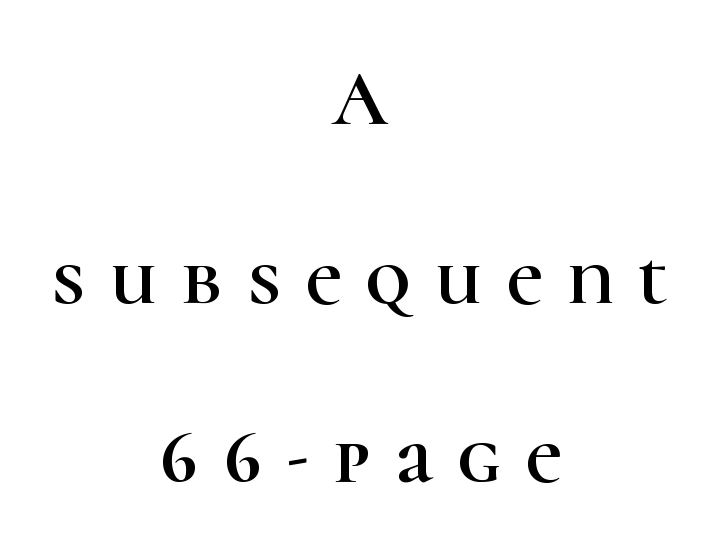
{"serif": "yes", "italic": "no", "width": "normal", "stroke_contrast": "high", "x_height": "medium", "monospaced": "no", "underline": "no", "align": "center", "line_spacing": "loose", "line_spacing_ratio": 2.29, "letter_spacing": "wide", "letter_spacing_em": 0.32, "glyph_px": 78}
